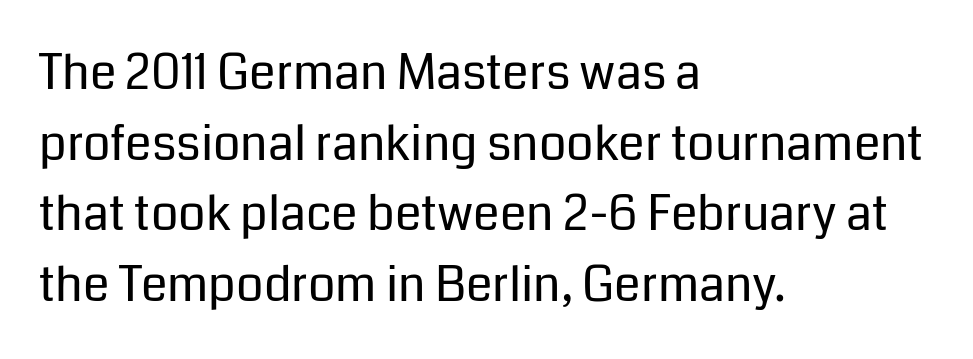
The image shows 48 px regular-weight sans-serif type, upright; set left-aligned, normal line spacing (1.47x), normal letter spacing, not underlined; low stroke contrast and a medium x-height.
